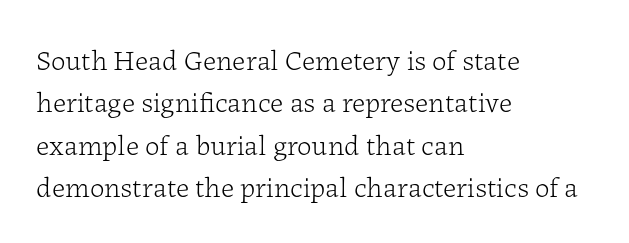
The image shows 29 px light serif type, upright; set left-aligned, normal line spacing (1.46x), normal letter spacing, not underlined; low stroke contrast and a medium x-height.
